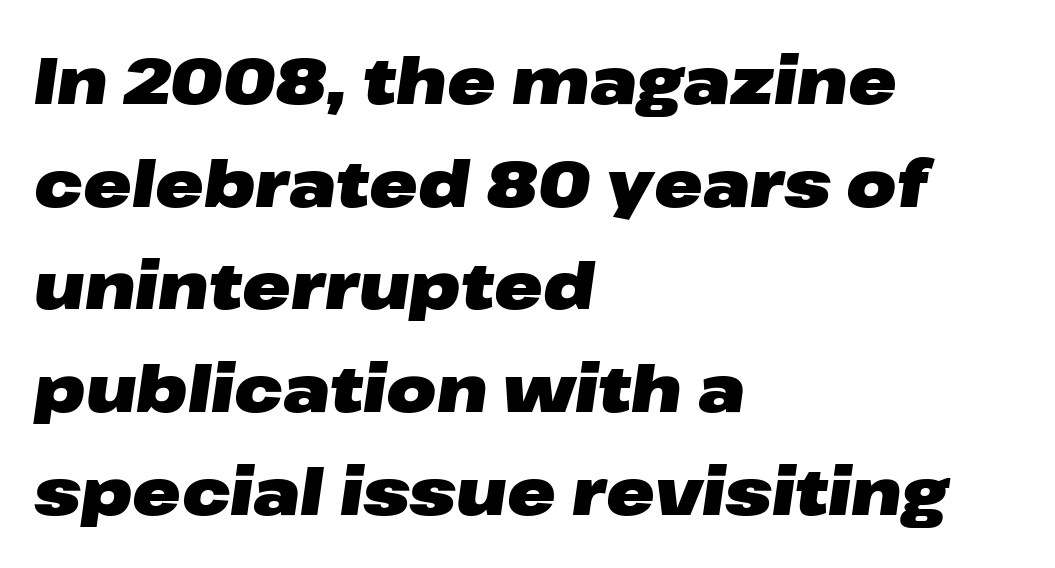
The image shows 65 px heavy, wide type, italic (leaning right); set left-aligned, normal line spacing (1.58x), normal letter spacing, not underlined; low stroke contrast and a medium x-height.
